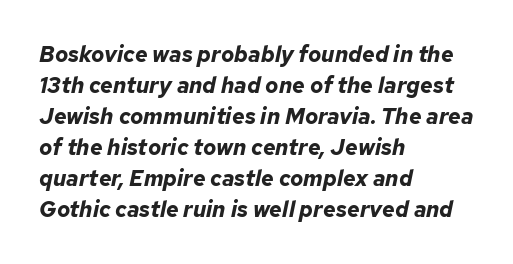
{"italic": "yes", "lean": "right", "slant_degrees": 12, "bold": "yes", "underline": "no", "align": "left", "line_spacing": "normal", "line_spacing_ratio": 1.41, "letter_spacing": "normal", "letter_spacing_em": 0.0, "glyph_px": 22}
